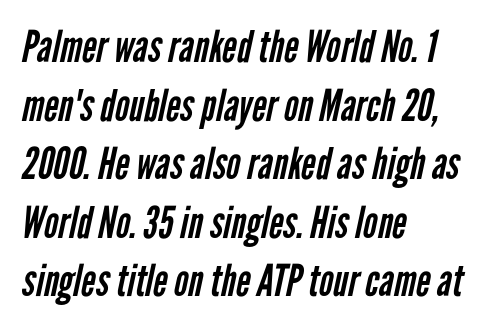
The image shows 44 px regular-weight, condensed sans-serif type; set left-aligned, normal line spacing (1.33x), normal letter spacing, not underlined; low stroke contrast and a medium x-height.
